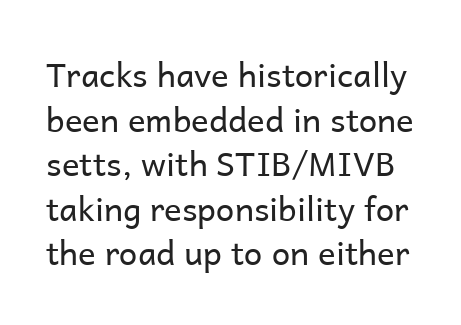
Note: no serifs on the glyphs. The baseline area is clear. You could call the tracking neutral — neither tight nor loose. How would I describe the line gaps? Plain and ordinary. The letters stand straight up with perfectly vertical stems. Here the designer chose a conventional face with non-uniform glyph widths.
